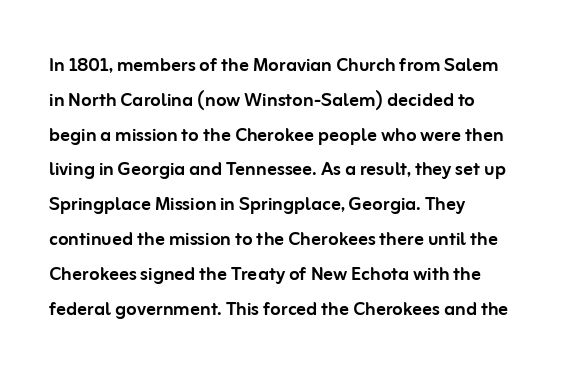
The image shows 24 px text type, upright; set left-aligned, normal line spacing (1.45x), normal letter spacing, not underlined.
